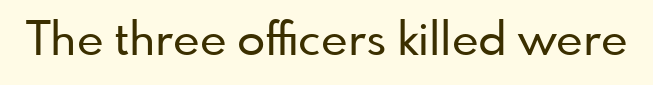
{"serif": "no", "italic": "no", "width": "normal", "stroke_contrast": "low", "x_height": "small", "monospaced": "no", "underline": "no", "letter_spacing": "normal", "letter_spacing_em": 0.0, "glyph_px": 46}
